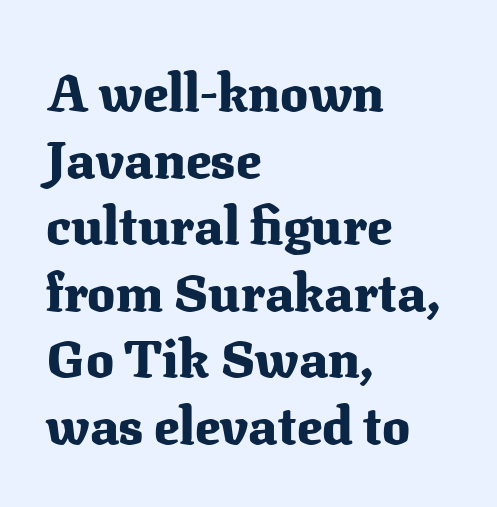
{"serif": "yes", "italic": "no", "bold": "yes", "weight": "heavy", "width": "normal", "stroke_contrast": "medium", "x_height": "medium", "monospaced": "no", "underline": "no", "align": "left", "line_spacing": "normal", "line_spacing_ratio": 1.28, "letter_spacing": "normal", "letter_spacing_em": 0.0, "glyph_px": 52}
